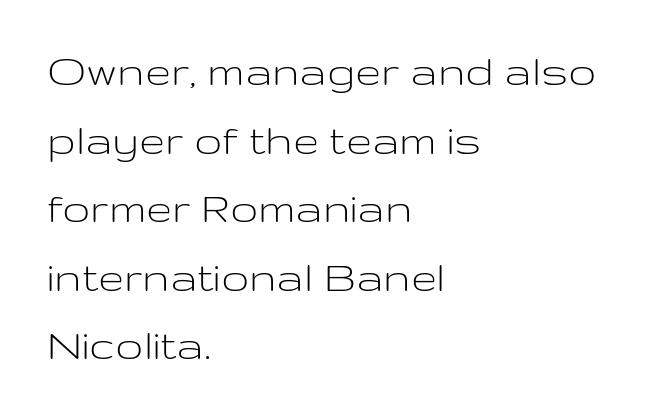
{"serif": "no", "italic": "no", "bold": "no", "weight": "light", "width": "wide", "stroke_contrast": "low", "x_height": "medium", "monospaced": "no", "underline": "no", "align": "left", "line_spacing": "normal", "line_spacing_ratio": 1.46, "letter_spacing": "normal", "letter_spacing_em": 0.0, "glyph_px": 47}
